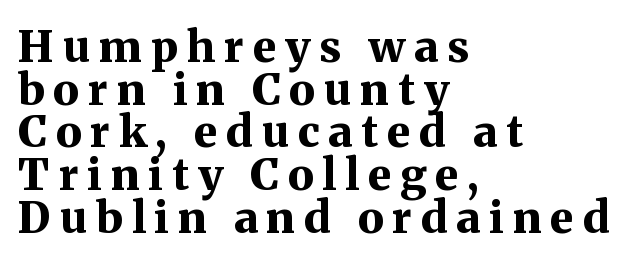
The image shows 44 px bold serif type, upright; set left-aligned, tight line spacing (0.97x), unusually wide letter spacing (+0.2 em), not underlined; medium stroke contrast and a medium x-height.
